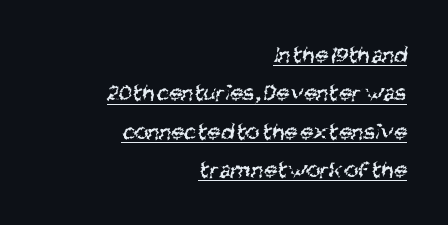
Q: Is the text bold? A: No.
Q: Is the text underlined? A: Yes.
Q: How is the paragraph aligned? A: Right-aligned.
Q: Is the spacing between letters normal or unusually wide? A: Normal.
Q: Is the spacing between lines tight, normal or loose? A: Normal.
